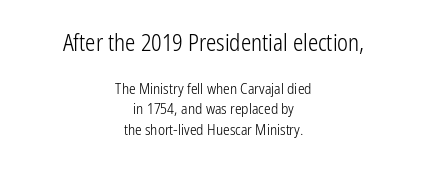
The text block is weighted toward neither margin, spreading evenly from the middle. The block of text has a typical density, with ordinary space between rows. The font is comparable to plain body text, perhaps lighter. Descenders are the only things crossing below the line. The horizontal fit of the characters is conventional and even.
